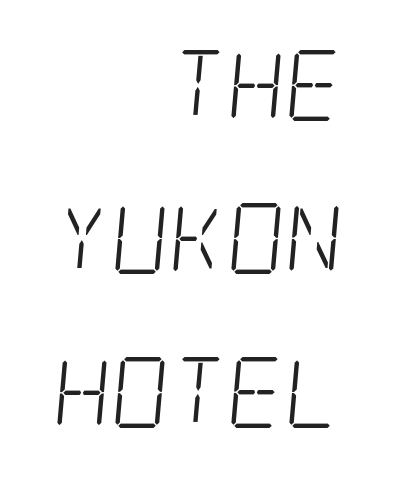
Characters follow at the spacing the type designer built in. The foot of each line stays bare and open. All the whitespace from short lines collects on the left. Serif or sans? Serif — the stroke terminals have little feet. These lines stand farther apart than default settings would place them.
